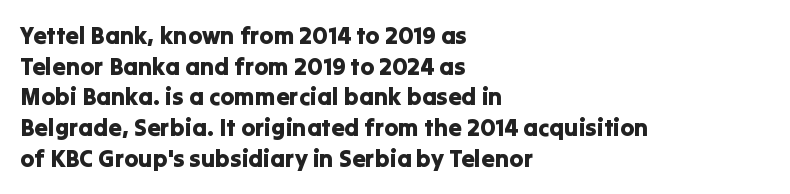
The image shows 24 px text type, upright; set left-aligned, normal line spacing (1.28x), normal letter spacing, not underlined.
